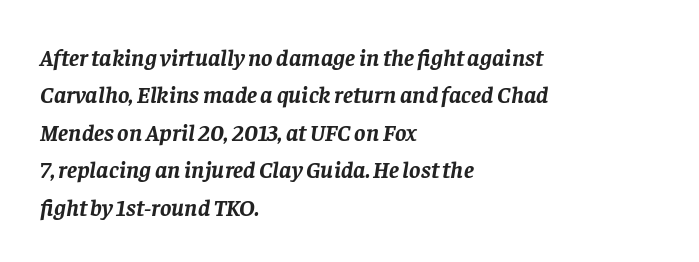
Designer's note — italics engaged. Compared with typical body copy, the letter spacing here is the same. The font is running at its bold setting. Vertically, the passage feels balanced, rows spaced as you'd expect. Check the space under the baseline: it is left empty. A classic flush-left, rag-right setting is used for this passage.
